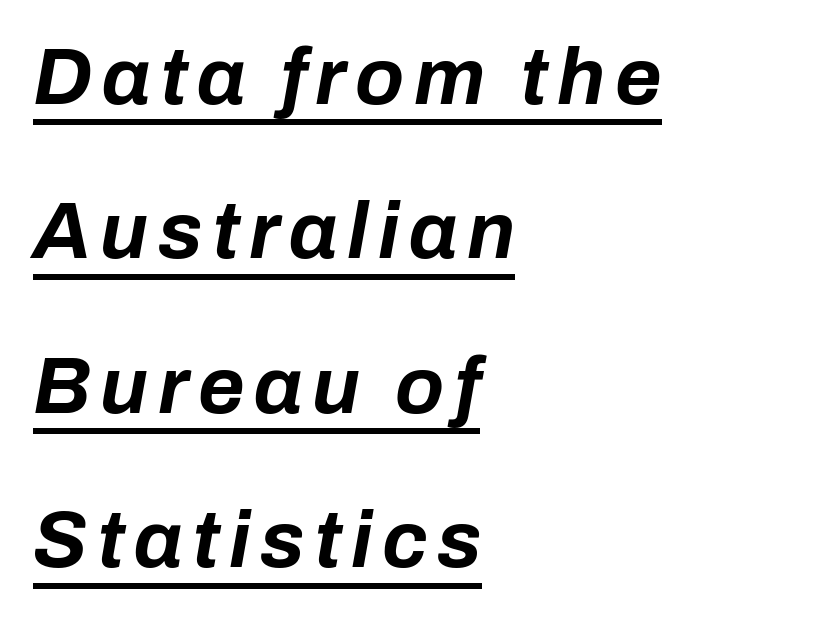
These lines were composed using italics. All the whitespace from short lines collects on the right. The face used here is proportionally spaced, like ordinary book or web type. These lines carry a lot of weight — the face is fully bold.
